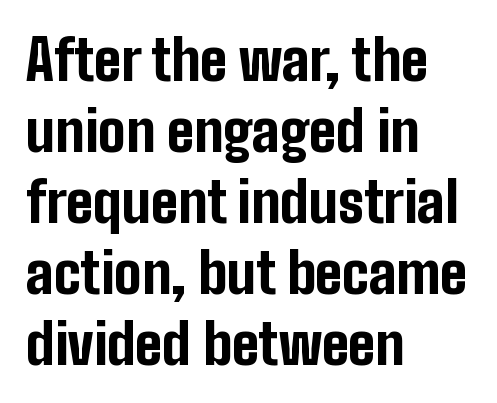
Q: Is the text bold? A: Yes.
Q: Is the text italic (slanted)? A: No, it is upright.
Q: Is the typeface a serif or a sans-serif typeface? A: Sans-serif.
Q: Is the text underlined? A: No.
Q: How is the paragraph aligned? A: Left-aligned.
Q: Is the spacing between letters normal or unusually wide? A: Normal.
Q: Is the spacing between lines tight, normal or loose? A: Normal.
Q: Width (condensed, normal, or wide)? A: Condensed.
Q: Stroke contrast? A: Low.
Q: x-height? A: Medium.
Q: Monospaced? A: No.
